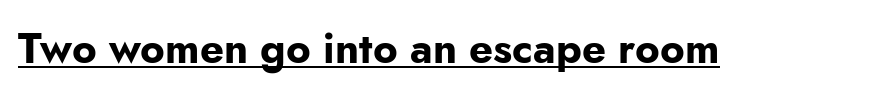
Students, observe the line beneath the letters — that is underlining. The rendering uses natural spacing where letterforms have individual widths. The rendering shows plain stroke endings on the letterforms — a sans-serif design. Does the lettering tilt? It doesn't — this is upright.
